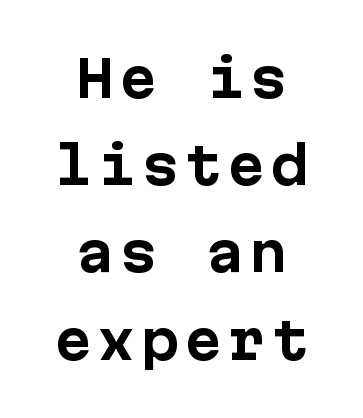
The image shows 51 px bold sans-serif type, upright, monospaced; set centered, line spacing 1.71x, not underlined; low stroke contrast and a medium x-height.
